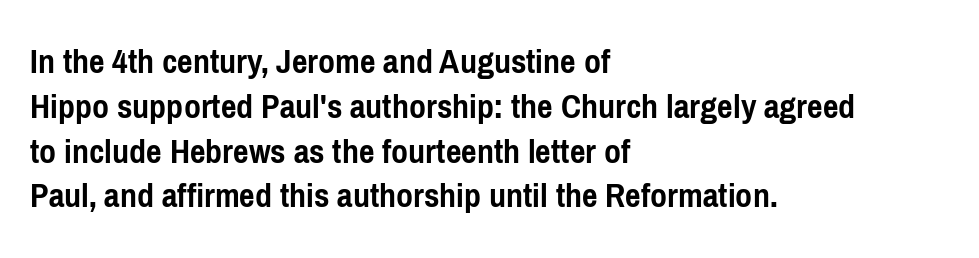
The image shows 37 px semibold, condensed sans-serif type, upright; set left-aligned, line spacing 1.21x, normal letter spacing, not underlined; low stroke contrast and a medium x-height.
